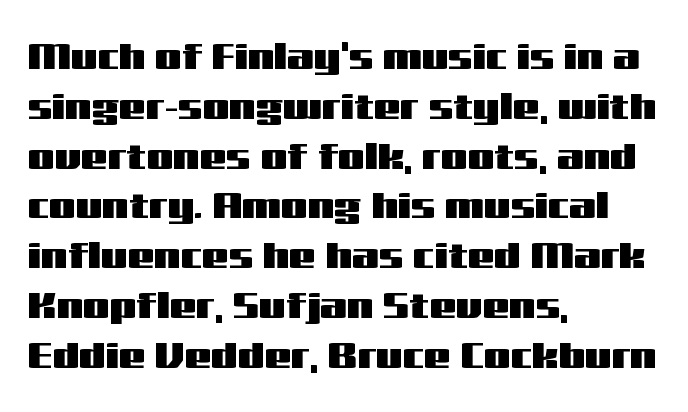
{"serif": "no", "italic": "no", "width": "wide", "stroke_contrast": "medium", "x_height": "medium", "monospaced": "no", "underline": "no", "align": "left", "line_spacing": "normal", "line_spacing_ratio": 1.31, "letter_spacing": "normal", "letter_spacing_em": 0.0, "glyph_px": 38}
